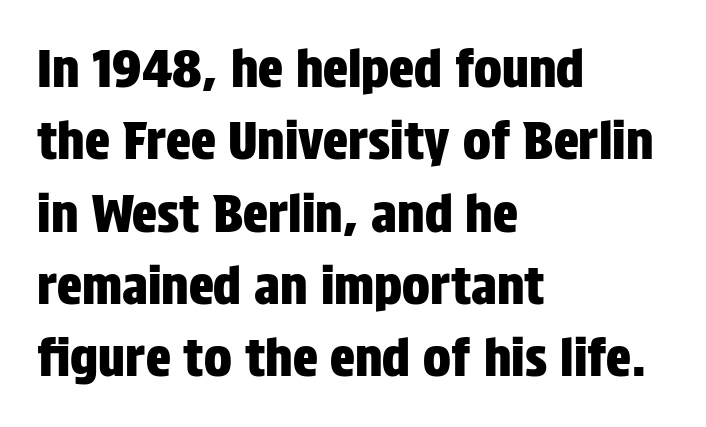
The image shows 52 px condensed sans-serif type, upright; set left-aligned, normal line spacing (1.39x), normal letter spacing, not underlined; low stroke contrast and a large x-height.
